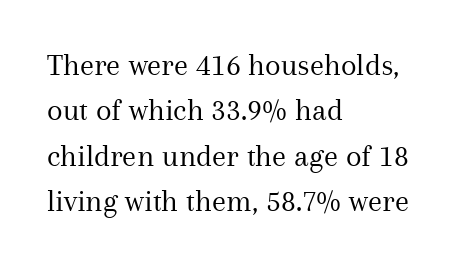
The letters advance in unequal steps, a hallmark of proportional type. Students, observe: this is what conventionally led text looks like. The designer went with a serif here, giving each stem small feet. Spacing between characters is what you'd get straight out of the box. Lines of text with bare space underneath.
